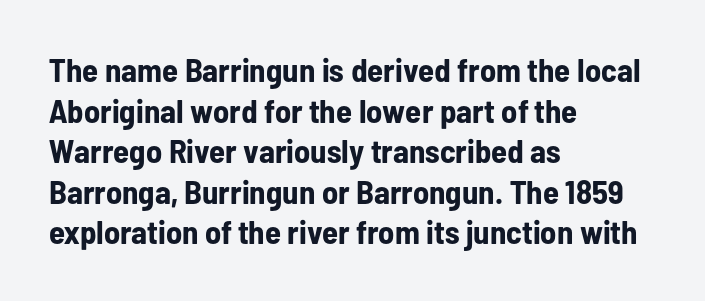
{"serif": "no", "italic": "no", "bold": "yes", "weight": "bold", "width": "condensed", "stroke_contrast": "low", "x_height": "medium", "monospaced": "no", "underline": "no", "align": "left", "line_spacing_ratio": 1.23, "letter_spacing": "normal", "letter_spacing_em": 0.0, "glyph_px": 33}
